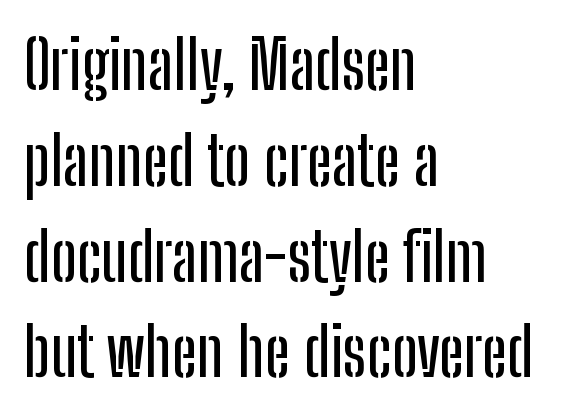
The image shows 67 px condensed sans-serif type, upright; set left-aligned, normal line spacing (1.43x), normal letter spacing, not underlined; low stroke contrast and a medium x-height.
